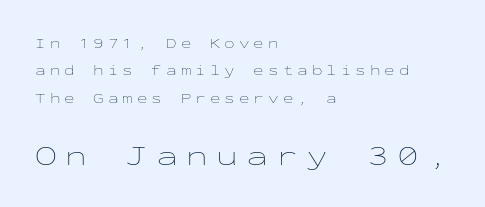
The image shows 29 px thin, wide type, upright, monospaced; set left-aligned, loose line spacing (1.95x), unusually wide letter spacing (+0.29 em), not underlined; the second (bottom) block is 2.07x larger; low stroke contrast and a medium x-height.
